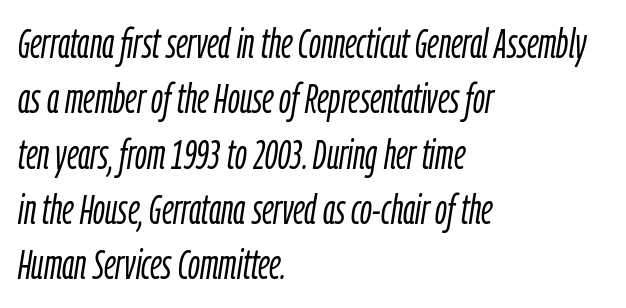
This sample uses an oblique cut, with every glyph tilted off the vertical. Successive baselines arrive at the customary interval. Nobody drew a line under any word here. Weight: in the light-to-regular range.
